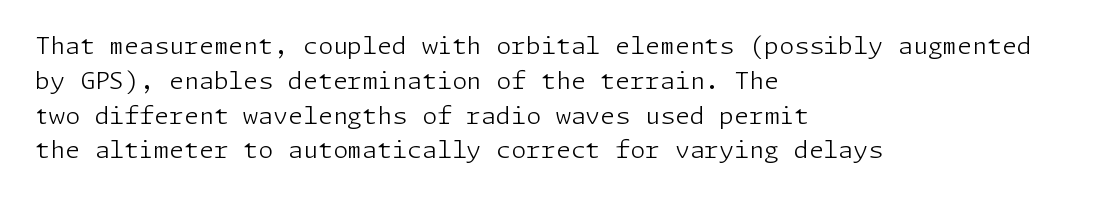
{"italic": "no", "bold": "no", "underline": "no", "align": "left", "line_spacing": "normal", "line_spacing_ratio": 1.45, "letter_spacing": "normal", "letter_spacing_em": 0.0, "glyph_px": 24}
